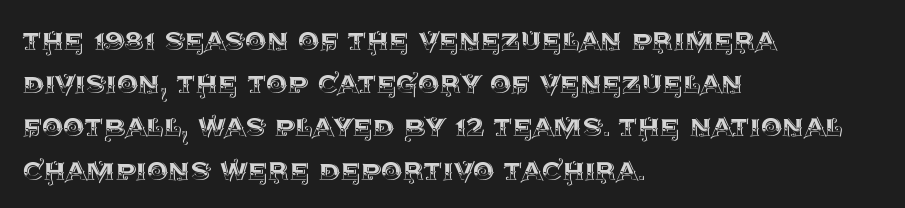
Q: Is the text italic (slanted)? A: No, it is upright.
Q: Is the text underlined? A: No.
Q: How is the paragraph aligned? A: Left-aligned.
Q: Is the spacing between letters normal or unusually wide? A: Normal.
Q: Is the spacing between lines tight, normal or loose? A: Normal.
Q: Width (condensed, normal, or wide)? A: Normal.
Q: x-height? A: Large.
Q: Monospaced? A: No.
